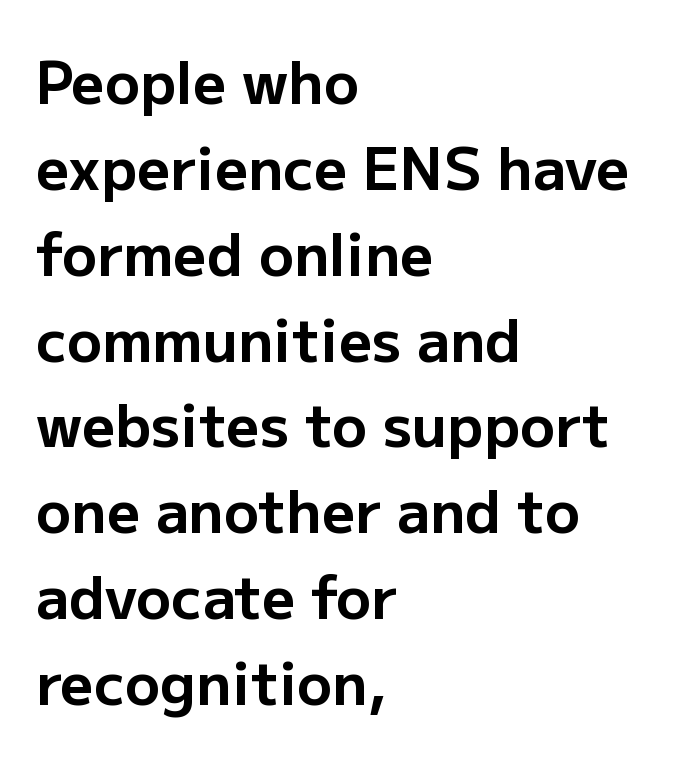
Q: Is the text bold? A: Yes.
Q: Is the text italic (slanted)? A: No, it is upright.
Q: Is the typeface a serif or a sans-serif typeface? A: Sans-serif.
Q: Is the text underlined? A: No.
Q: How is the paragraph aligned? A: Left-aligned.
Q: Is the spacing between letters normal or unusually wide? A: Normal.
Q: Is the spacing between lines tight, normal or loose? A: Normal.
Q: Width (condensed, normal, or wide)? A: Normal.
Q: Stroke contrast? A: Low.
Q: x-height? A: Medium.
Q: Monospaced? A: No.
